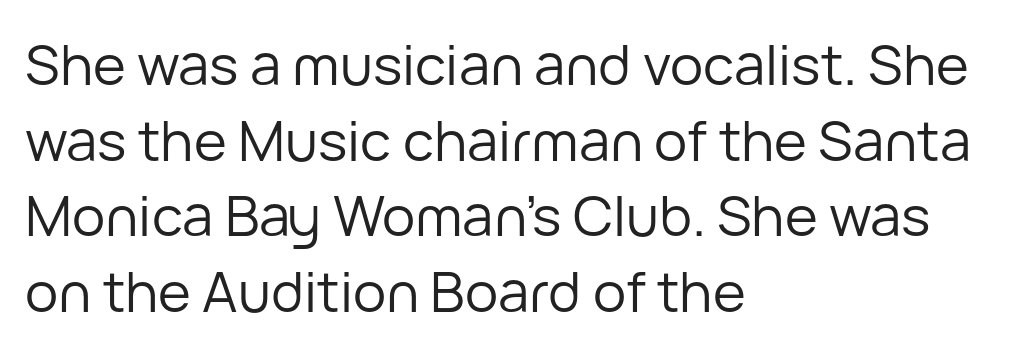
{"serif": "no", "italic": "no", "bold": "no", "weight": "regular", "width": "normal", "stroke_contrast": "low", "x_height": "medium", "monospaced": "no", "underline": "no", "align": "left", "line_spacing": "normal", "line_spacing_ratio": 1.35, "letter_spacing": "normal", "letter_spacing_em": 0.0, "glyph_px": 56}
